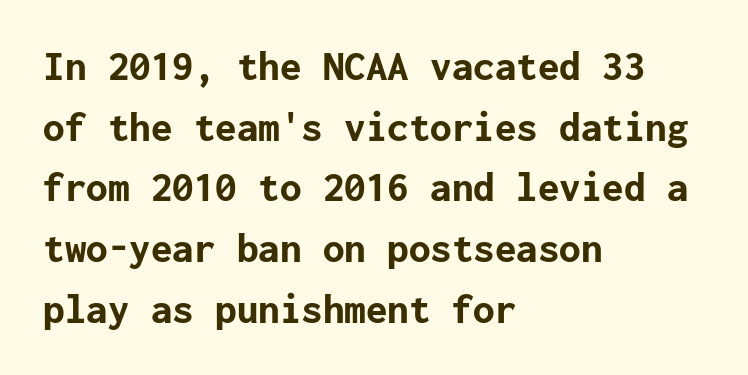
Caption: bold face, heavy strokes. The ragged edge is on the right, which tells us the setting is flush left. Each row of text sits above clean, open space. Designer's note — italics off, roman on.
